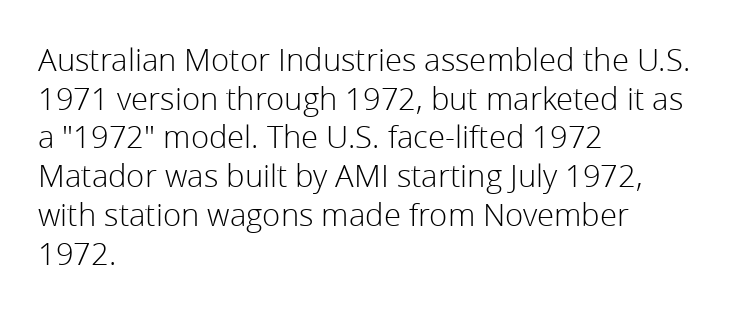
{"serif": "no", "italic": "no", "bold": "no", "weight": "light", "width": "normal", "stroke_contrast": "low", "x_height": "medium", "monospaced": "no", "underline": "no", "align": "left", "line_spacing": "normal", "line_spacing_ratio": 1.25, "letter_spacing": "normal", "letter_spacing_em": 0.0, "glyph_px": 31}
